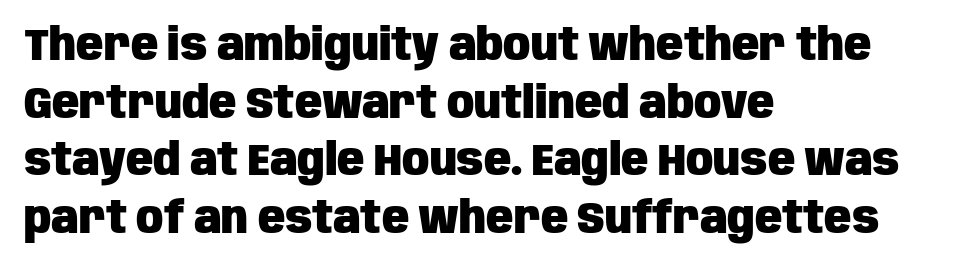
The image shows 45 px heavy, condensed sans-serif type, upright; set left-aligned, normal line spacing (1.28x), normal letter spacing, not underlined; low stroke contrast and a large x-height.
